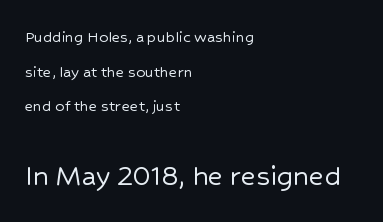
Italic? Not at all — the glyphs are vertical. Quick note: underline off. A student would call this left alignment; a typographer would say flush left, rag right. Serifs: no, the terminals of the letterforms are clean. Notice the wide empty band between every row — that's loose leading.
